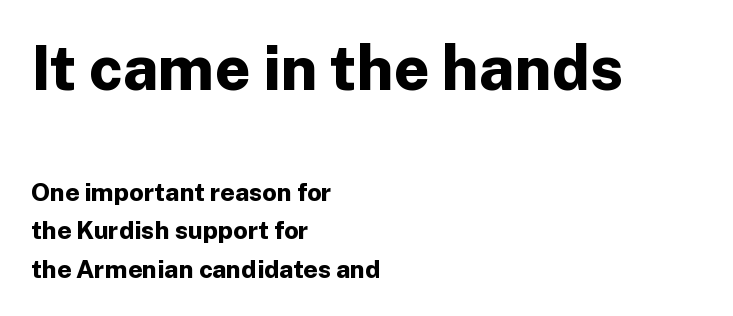
The space between consecutive lines is moderate. The passage shown is emphatically bold. A student would notice the top passage is typeset larger than what follows. The baseline area is clear. The passage shown is typeset with a sans-serif family.
